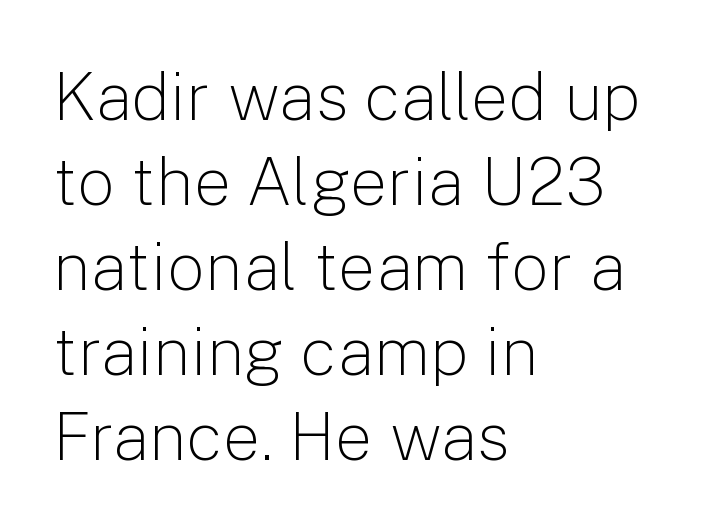
No extra tracking has been applied to these lines. Alignment: flush left. This is sans-serif lettering, the kind often seen on screens and signage. When letters stand straight like this, we call the style roman or upright. No extra ink here — the face is not bold.
